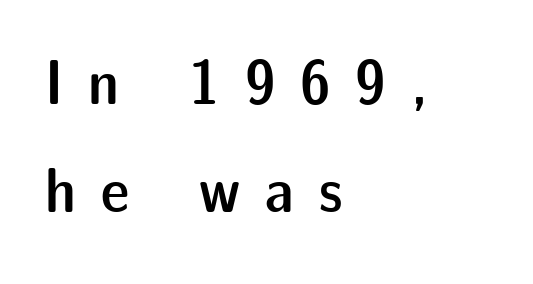
The block of text has a typical density, with ordinary space between rows. Typographically, this falls in the sans-serif category. The font is running at a semibold setting, under full bold. Substantial extra tracking has been applied to these lines. Each letter keeps its own natural width here, so spacing adapts to shape. A classic flush-left, rag-right setting is used for this passage.
